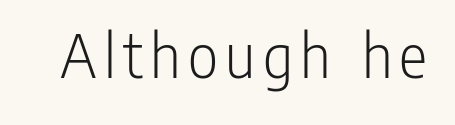
Q: Is the text bold? A: No.
Q: Is the text italic (slanted)? A: No, it is upright.
Q: Is the typeface a serif or a sans-serif typeface? A: Sans-serif.
Q: Is the text underlined? A: No.
Q: Width (condensed, normal, or wide)? A: Condensed.
Q: Stroke contrast? A: Low.
Q: x-height? A: Medium.
Q: Monospaced? A: No.
